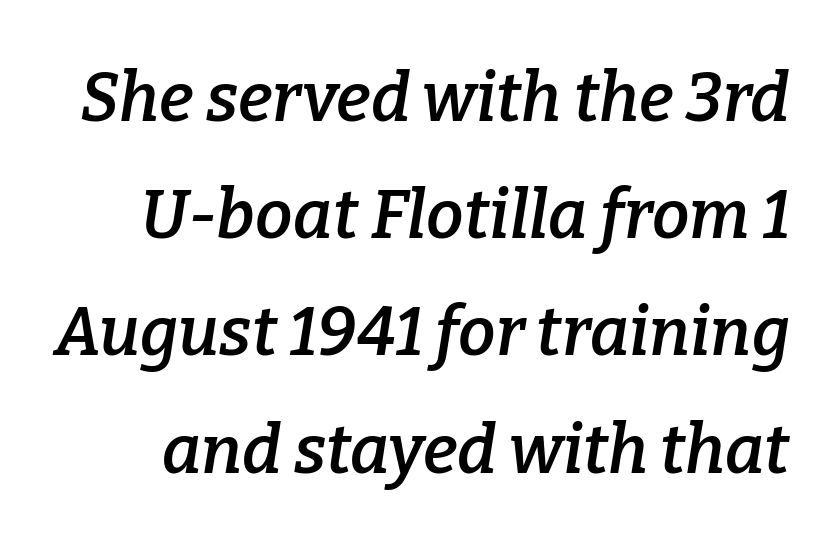
Q: Is the text bold? A: Semi-bold.
Q: Is the text italic (slanted)? A: Yes, it leans right by about 9 degrees.
Q: Is the typeface a serif or a sans-serif typeface? A: Serif.
Q: Is the text underlined? A: No.
Q: Is the spacing between letters normal or unusually wide? A: Normal.
Q: Width (condensed, normal, or wide)? A: Normal.
Q: Stroke contrast? A: Low.
Q: x-height? A: Medium.
Q: Monospaced? A: No.
